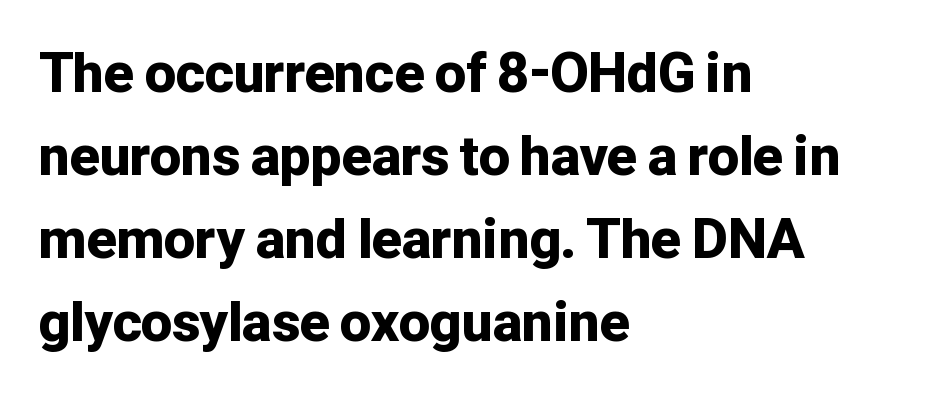
The image shows 55 px bold sans-serif type, upright; set left-aligned, normal line spacing (1.51x), normal letter spacing, not underlined; low stroke contrast and a medium x-height.
